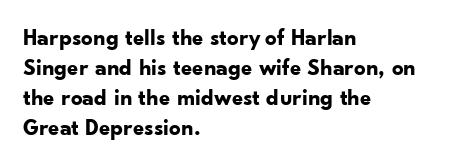
The image shows 23 px bold type, upright; set left-aligned, normal line spacing (1.3x), normal letter spacing, not underlined.
